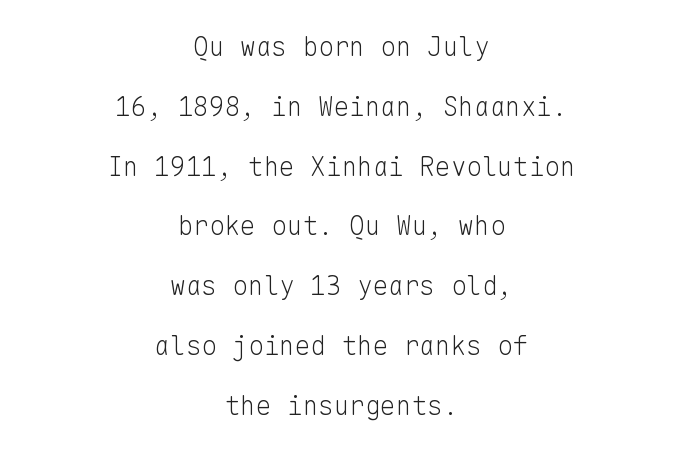
When letters stand straight like this, we call the style roman or upright. Lines of text with bare space underneath. Leading is clearly above the norm, producing a sparse column. Weight: regular or lighter.
